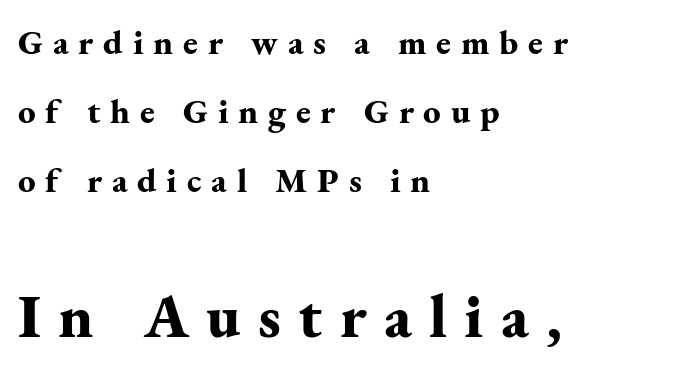
You could fit nearly another row in the gap between these rows. The words here are not underlined. Each letter's strokes conclude with small projecting serifs. Here the designer chose a conventional face with non-uniform glyph widths. If you squint, the bottom block still reads clearly — it's the larger of the two.
